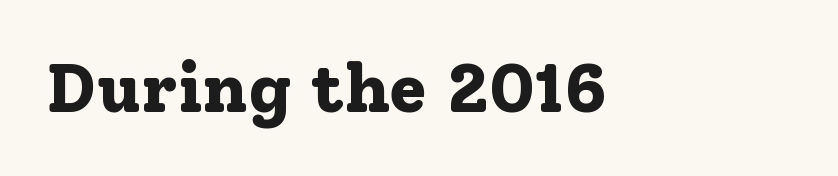
The image shows 69 px bold serif type, upright; set normal letter spacing, not underlined; low stroke contrast and a medium x-height.
